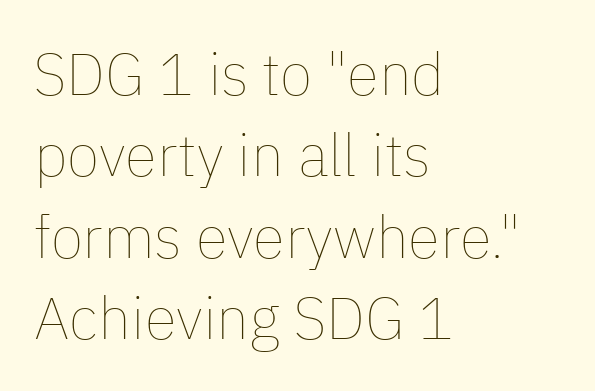
{"italic": "no", "bold": "no", "weight": "thin", "width": "normal", "stroke_contrast": "low", "x_height": "medium", "monospaced": "no", "underline": "no", "align": "left", "line_spacing": "normal", "line_spacing_ratio": 1.38, "letter_spacing": "normal", "letter_spacing_em": 0.0, "glyph_px": 59}
